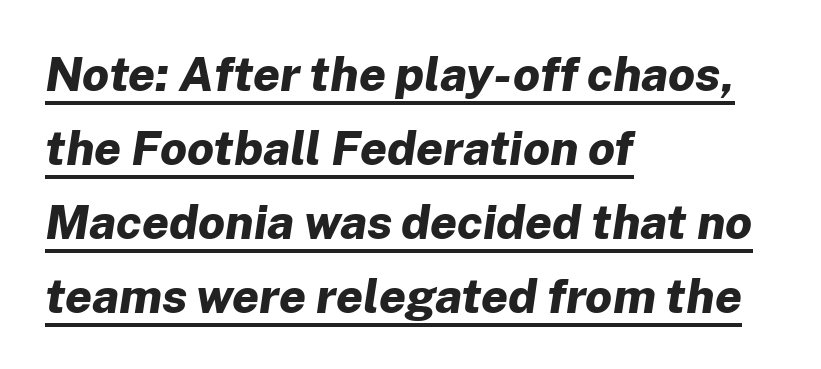
The space between consecutive lines is moderate. Note the varied advance widths — an 'i' is clearly narrower than an 'm'. Compared with typical body copy, the letter spacing here is the same. Looking at the ascenders, they clearly lean. The typesetter chose a ragged-right arrangement here.
